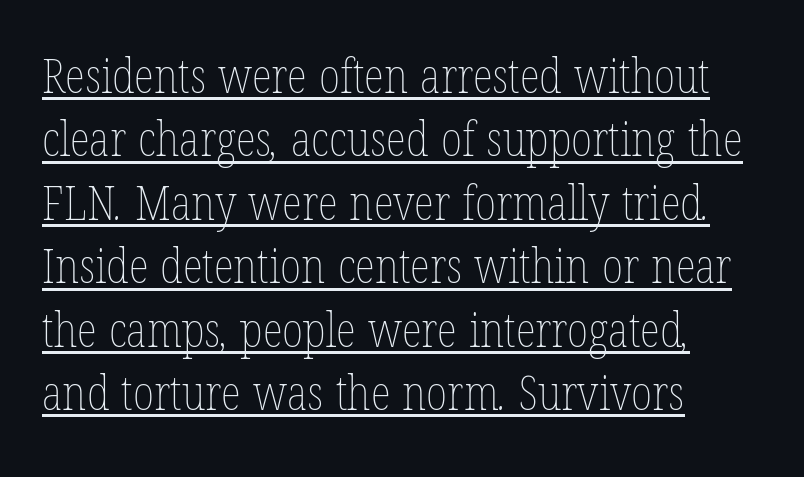
Reading down the column, the eye jumps a familiar distance to each next line. Summary of weight: not heavy and not bold. The glyphs are accompanied by a horizontal stroke just below them. Does the copy run flush right? No — it runs flush left. Is this a fixed-width face? No — the glyphs have proportional, varying widths.
